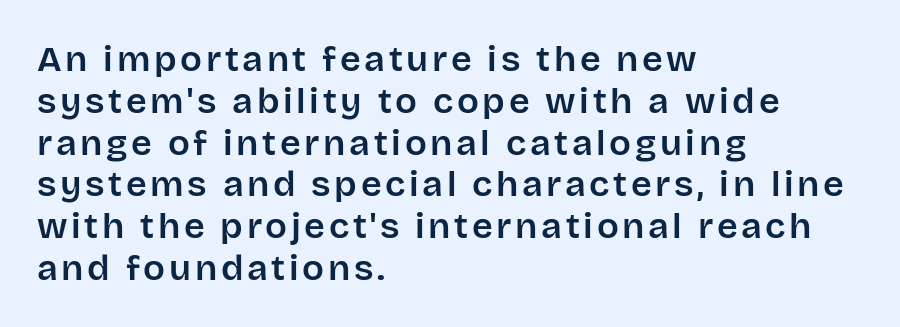
Note the varied advance widths — an 'i' is clearly narrower than an 'm'. You can tell from the bare stems that sans-serif type was used. The passage is arranged the way most books set body copy — flush left. The lettering stays uniformly vertical, giving the passage a roman look. Type without underlining.
